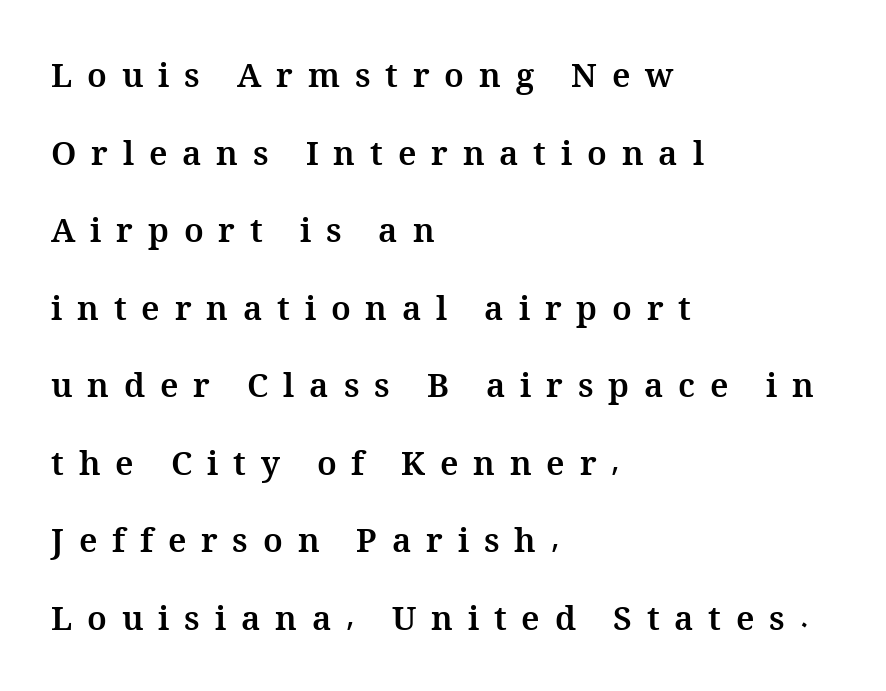
It's the straight-up-and-down kind of type. The rendering uses a large line-height, opening up the rows. Characters follow at a spacing far wider than the type designer built in. Its strokes are broad and dark, the hallmark of bold type. The compositor pushed each line to the left boundary.
